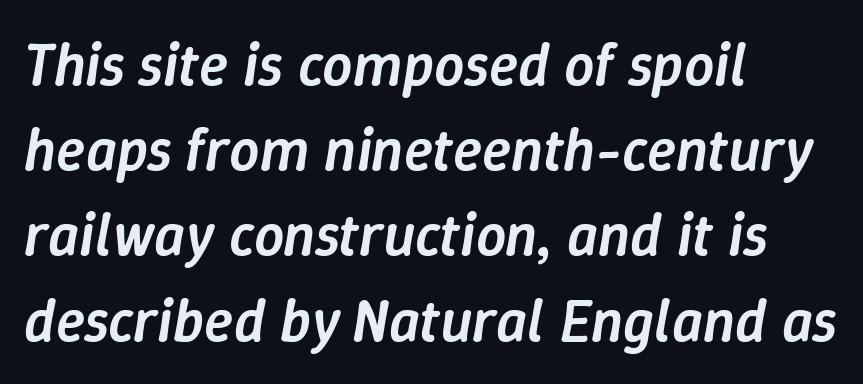
The image shows 60 px semibold type, italic (leaning right); set left-aligned, normal line spacing (1.42x), normal letter spacing, not underlined; low stroke contrast and a medium x-height.
